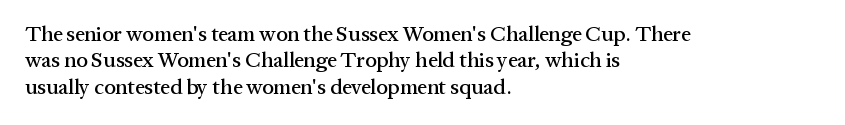
{"italic": "no", "underline": "no", "align": "left", "line_spacing": "normal", "line_spacing_ratio": 1.26, "letter_spacing": "normal", "letter_spacing_em": 0.0, "glyph_px": 21}
